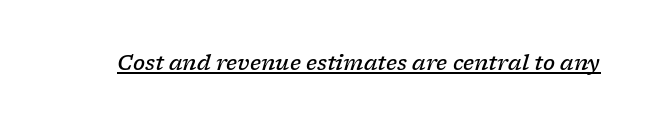
{"italic": "yes", "lean": "right", "slant_degrees": 17, "bold": "semi", "underline": "yes", "letter_spacing": "normal", "letter_spacing_em": 0.0, "glyph_px": 20}
